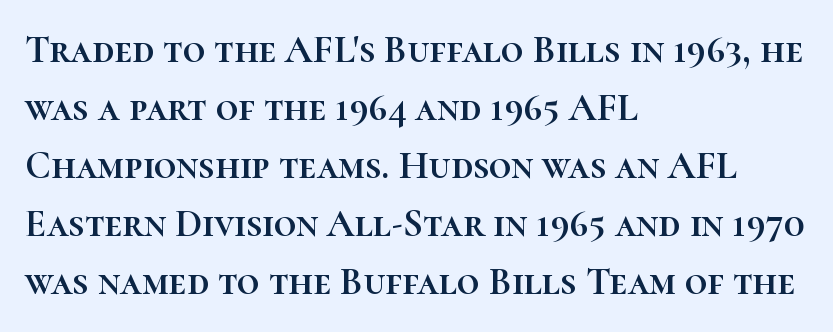
Q: Is the text italic (slanted)? A: No, it is upright.
Q: Is the text underlined? A: No.
Q: How is the paragraph aligned? A: Left-aligned.
Q: Is the spacing between letters normal or unusually wide? A: Normal.
Q: Is the spacing between lines tight, normal or loose? A: Normal.
Q: Width (condensed, normal, or wide)? A: Normal.
Q: Stroke contrast? A: High.
Q: x-height? A: Medium.
Q: Monospaced? A: No.
